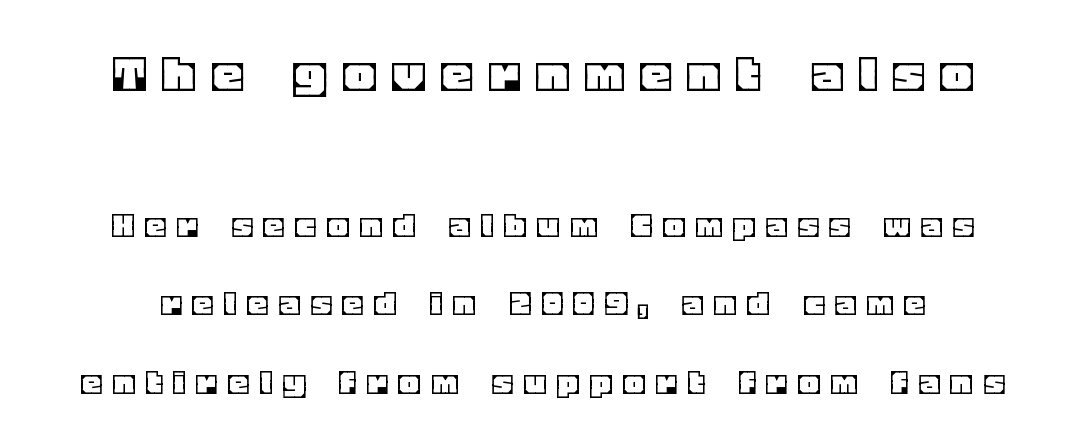
Q: Is the text italic (slanted)? A: No, it is upright.
Q: Is the text underlined? A: No.
Q: How is the paragraph aligned? A: Centered.
Q: Is the spacing between letters normal or unusually wide? A: Unusually wide.
Q: Is the spacing between lines tight, normal or loose? A: Loose.
Q: Which block of text is set in a larger size, the first (top) or the second (bottom)? A: The first (top) one.
Q: Width (condensed, normal, or wide)? A: Normal.
Q: x-height? A: Large.
Q: Monospaced? A: No.
